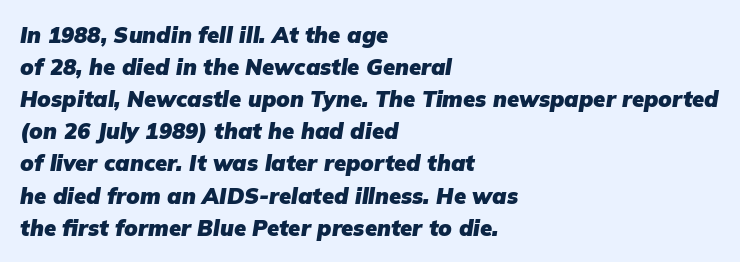
The typesetting leans heavy: a genuine bold. The passage is arranged the way most books set body copy — flush left. Here the glyphs are tracked normally, forming tight word shapes. Has an underline been added? It has not.
